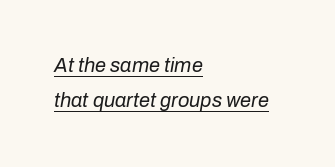
Has an underline been added? It has. In terms of posture, this sample is oblique. Horizontally, the lines are justified to the leading edge only. Think standard paragraph weight, or any step lighter than that. What stands out about the letter spacing? Nothing — it is the standard amount.
